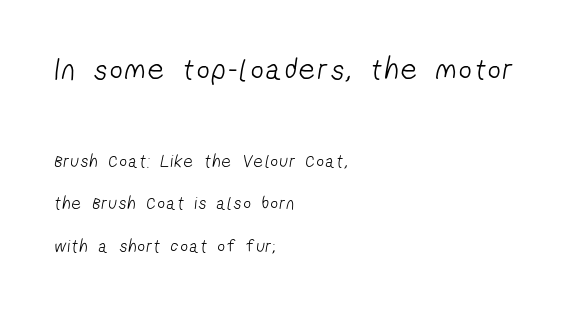
Q: Is the text bold? A: No.
Q: Is the typeface a serif or a sans-serif typeface? A: Sans-serif.
Q: Is the text underlined? A: No.
Q: How is the paragraph aligned? A: Left-aligned.
Q: Is the spacing between lines tight, normal or loose? A: Loose.
Q: Which block of text is set in a larger size, the first (top) or the second (bottom)? A: The first (top) one.
Q: Width (condensed, normal, or wide)? A: Condensed.
Q: Stroke contrast? A: Low.
Q: x-height? A: Medium.
Q: Monospaced? A: No.
